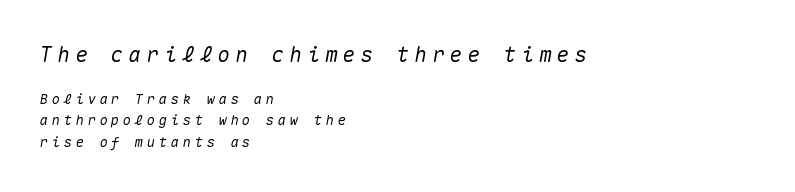
Q: Is the text italic (slanted)? A: Yes, it leans right by about 10 degrees.
Q: Is the text underlined? A: No.
Q: How is the paragraph aligned? A: Left-aligned.
Q: Is the spacing between letters normal or unusually wide? A: Unusually wide.
Q: Is the spacing between lines tight, normal or loose? A: Normal.
Q: Which block of text is set in a larger size, the first (top) or the second (bottom)? A: The first (top) one.
